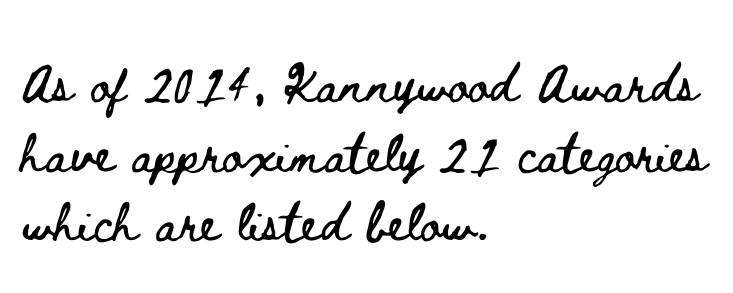
{"width": "wide", "stroke_contrast": "low", "x_height": "small", "monospaced": "no", "underline": "no", "align": "left", "line_spacing": "normal", "line_spacing_ratio": 1.42, "letter_spacing": "normal", "letter_spacing_em": 0.0, "glyph_px": 49}
